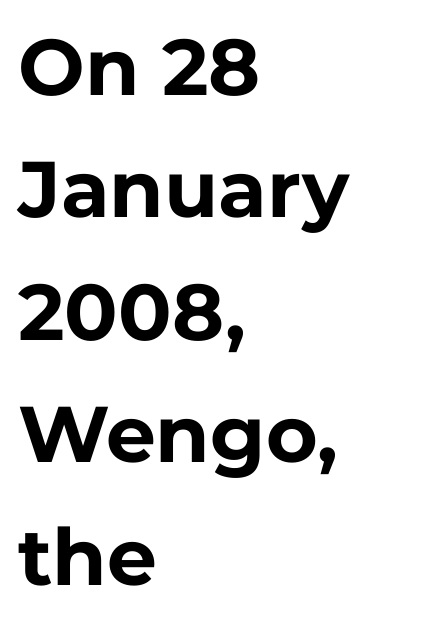
{"serif": "no", "italic": "no", "bold": "yes", "weight": "bold", "width": "normal", "stroke_contrast": "low", "x_height": "medium", "monospaced": "no", "underline": "no", "align": "left", "line_spacing": "normal", "line_spacing_ratio": 1.55, "letter_spacing": "normal", "letter_spacing_em": 0.0, "glyph_px": 79}
